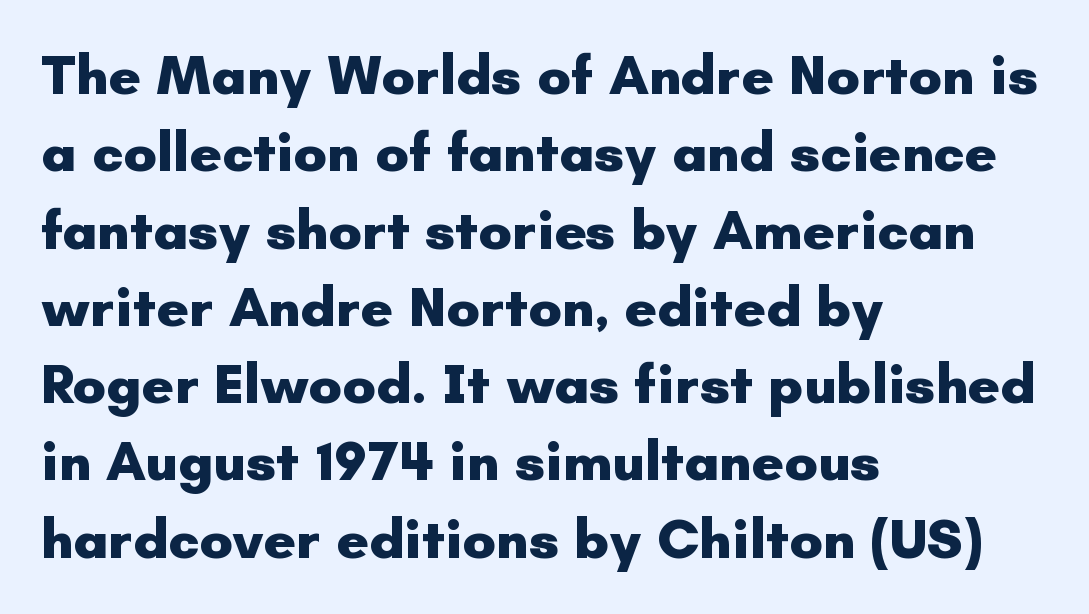
Q: Is the text bold? A: Yes.
Q: Is the text italic (slanted)? A: No, it is upright.
Q: Is the typeface a serif or a sans-serif typeface? A: Sans-serif.
Q: Is the text underlined? A: No.
Q: How is the paragraph aligned? A: Left-aligned.
Q: Is the spacing between letters normal or unusually wide? A: Normal.
Q: Is the spacing between lines tight, normal or loose? A: Normal.
Q: Width (condensed, normal, or wide)? A: Normal.
Q: Stroke contrast? A: Low.
Q: x-height? A: Small.
Q: Monospaced? A: No.
